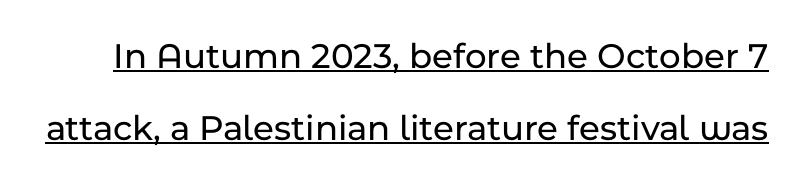
The image shows 37 px sans-serif type, upright; set loose line spacing (1.95x), normal letter spacing, underlined; low stroke contrast and a medium x-height.
